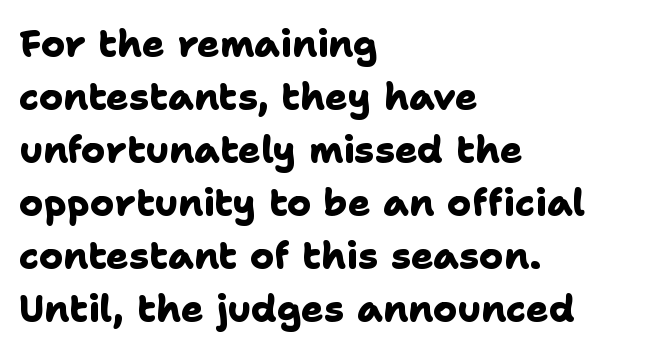
{"serif": "no", "bold": "yes", "weight": "heavy", "width": "normal", "stroke_contrast": "low", "x_height": "medium", "monospaced": "no", "underline": "no", "align": "left", "line_spacing": "normal", "line_spacing_ratio": 1.43, "letter_spacing": "normal", "letter_spacing_em": 0.0, "glyph_px": 37}
